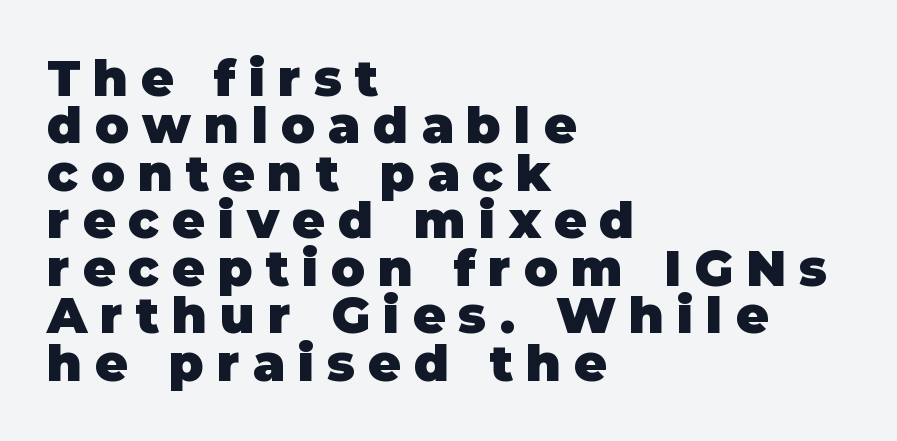
Q: Is the text bold? A: Yes.
Q: Is the text italic (slanted)? A: No, it is upright.
Q: Is the typeface a serif or a sans-serif typeface? A: Sans-serif.
Q: Is the text underlined? A: No.
Q: How is the paragraph aligned? A: Left-aligned.
Q: Is the spacing between letters normal or unusually wide? A: Unusually wide.
Q: Is the spacing between lines tight, normal or loose? A: Tight.
Q: Width (condensed, normal, or wide)? A: Normal.
Q: Stroke contrast? A: Low.
Q: x-height? A: Large.
Q: Monospaced? A: No.
